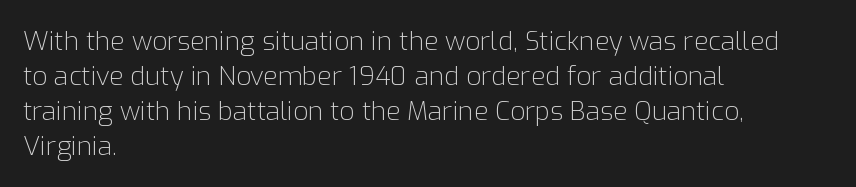
The strip under each line holds only bare page. Short note: letters normally spaced. The axis of the letterforms is exactly vertical. Line spacing here is normal. The rendering anchors every line to the left-hand side.
